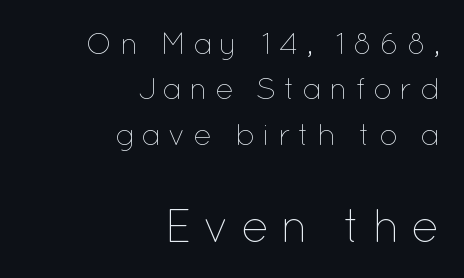
Proportional: the letters do not fall into vertical columns. Honestly, the row spacing looks completely unremarkable. The more generous point size was reserved for the lower chunk. The cut favours lightness, reaching ordinary text weight at its darkest.
